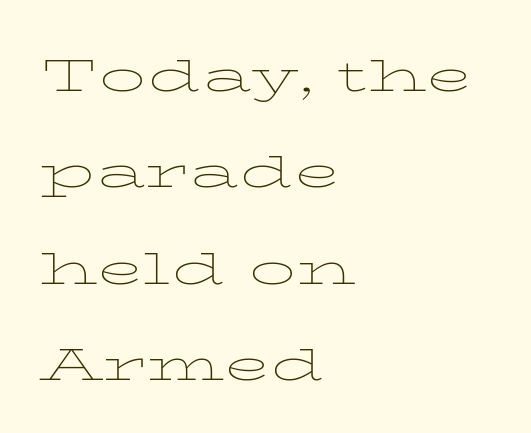
The image shows 61 px thin, wide type, upright; set left-aligned, normal line spacing (1.58x), normal letter spacing, not underlined; low stroke contrast and a medium x-height.
